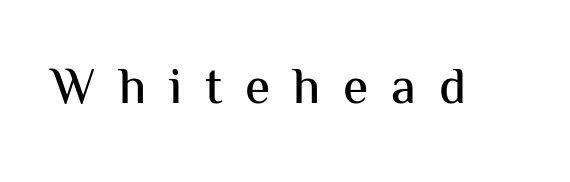
Q: Is the text italic (slanted)? A: No, it is upright.
Q: Is the typeface a serif or a sans-serif typeface? A: Sans-serif.
Q: Is the text underlined? A: No.
Q: Is the spacing between letters normal or unusually wide? A: Unusually wide.
Q: Width (condensed, normal, or wide)? A: Normal.
Q: Stroke contrast? A: Medium.
Q: x-height? A: Medium.
Q: Monospaced? A: No.
